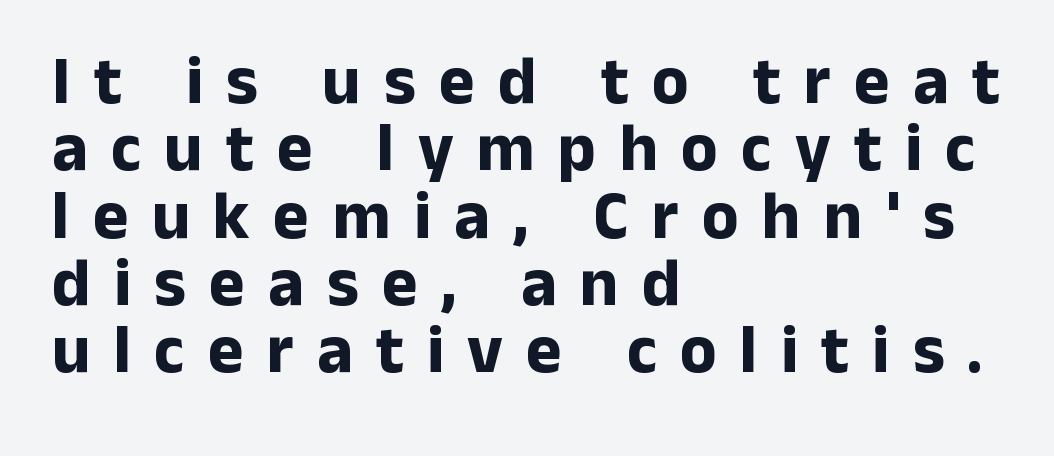
The passage shown is not underscored anywhere. The text block is weighted toward the left margin, trailing off unevenly rightward. Varying glyph widths throughout — classic text-font behaviour. Does the lettering tilt? It doesn't — this is upright. Chunky letters — that's bold for sure.
